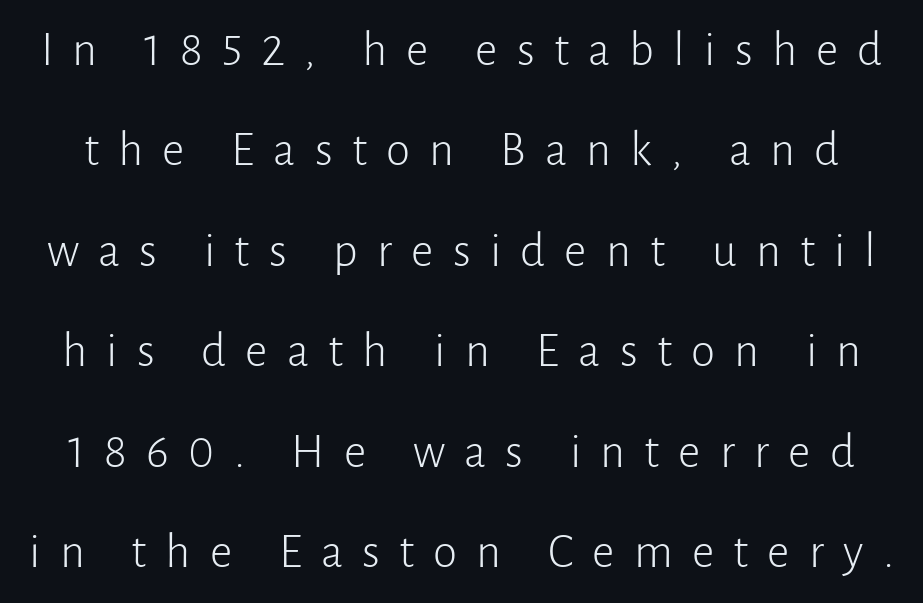
{"serif": "no", "italic": "no", "bold": "no", "weight": "light", "width": "normal", "stroke_contrast": "low", "x_height": "medium", "monospaced": "no", "underline": "no", "line_spacing": "loose", "line_spacing_ratio": 2.05, "letter_spacing": "wide", "letter_spacing_em": 0.39, "glyph_px": 49}
